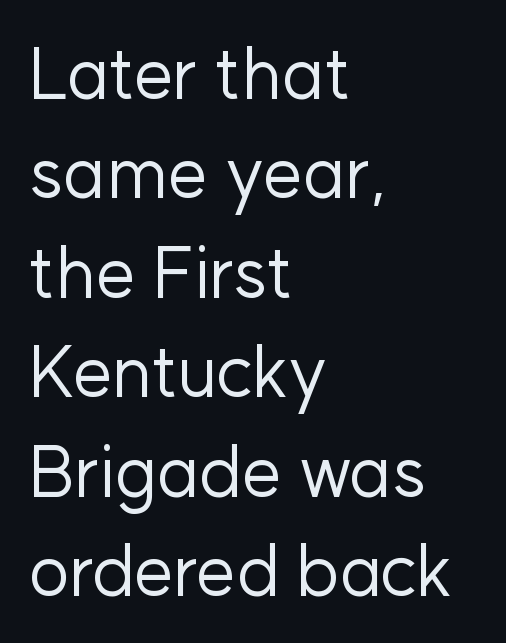
The paragraph has a hard left edge and a soft right edge. Weight: regular or lighter. The lines sit at an ordinary, default distance from one another. The letters stand straight up with perfectly vertical stems. The foot of each line stays bare and open.
